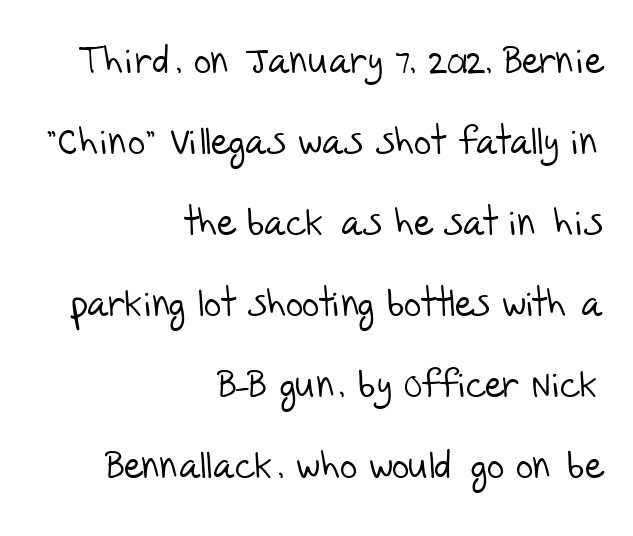
Q: Is the text bold? A: No.
Q: Is the typeface a serif or a sans-serif typeface? A: Sans-serif.
Q: Is the text underlined? A: No.
Q: How is the paragraph aligned? A: Right-aligned.
Q: Is the spacing between letters normal or unusually wide? A: Normal.
Q: Is the spacing between lines tight, normal or loose? A: Loose.
Q: Width (condensed, normal, or wide)? A: Normal.
Q: Stroke contrast? A: Low.
Q: x-height? A: Large.
Q: Monospaced? A: No.
